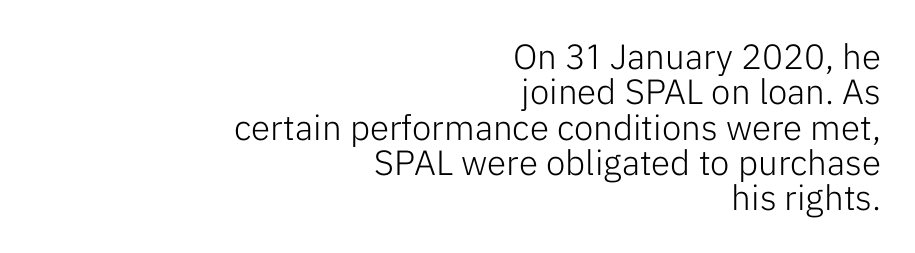
Q: Is the text bold? A: No.
Q: Is the text italic (slanted)? A: No, it is upright.
Q: Is the typeface a serif or a sans-serif typeface? A: Sans-serif.
Q: Is the text underlined? A: No.
Q: How is the paragraph aligned? A: Right-aligned.
Q: Is the spacing between letters normal or unusually wide? A: Normal.
Q: Is the spacing between lines tight, normal or loose? A: Tight.
Q: Width (condensed, normal, or wide)? A: Normal.
Q: Stroke contrast? A: Low.
Q: x-height? A: Medium.
Q: Monospaced? A: No.
